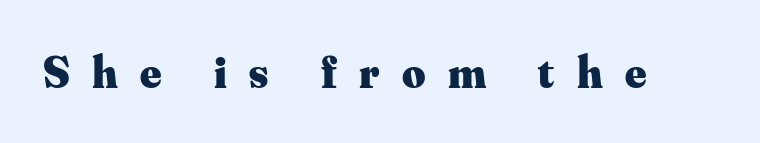
The image shows 45 px heavy serif type, upright; set unusually wide letter spacing (+0.5 em), not underlined; medium stroke contrast and a small x-height.
